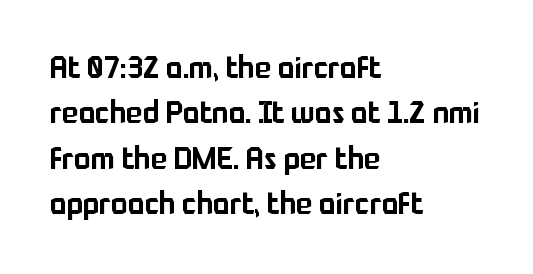
{"serif": "no", "italic": "no", "width": "normal", "stroke_contrast": "low", "x_height": "medium", "monospaced": "no", "underline": "no", "align": "left", "line_spacing": "normal", "line_spacing_ratio": 1.46, "letter_spacing": "normal", "letter_spacing_em": 0.0, "glyph_px": 31}
